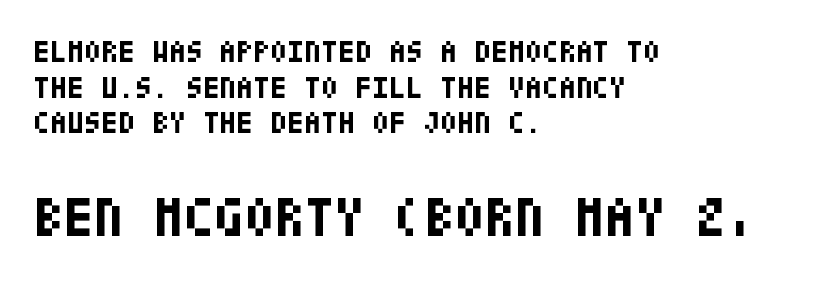
{"serif": "no", "italic": "no", "bold": "yes", "weight": "bold", "width": "condensed", "stroke_contrast": "low", "x_height": "large", "underline": "no", "align": "left", "line_spacing": "tight", "line_spacing_ratio": 1.15, "letter_spacing": "normal", "letter_spacing_em": 0.0, "larger_block": "second", "size_ratio": 1.77, "glyph_px": 55}
